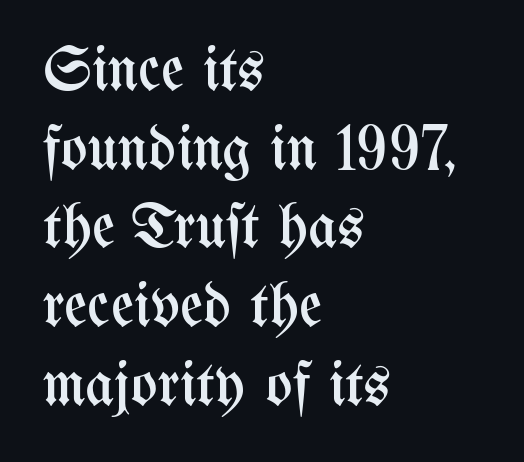
The image shows 63 px regular-weight, condensed type, upright; set left-aligned, normal line spacing (1.25x), normal letter spacing, not underlined; medium stroke contrast and a medium x-height.
